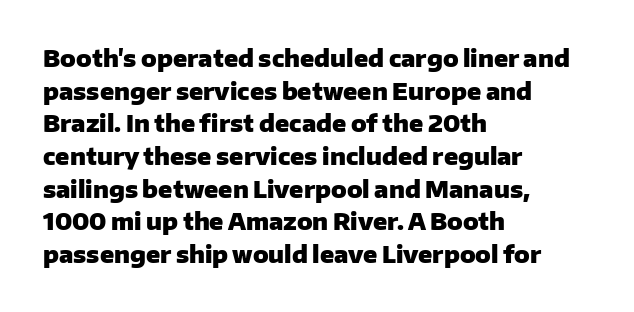
Q: Is the text bold? A: Yes.
Q: Is the text italic (slanted)? A: No, it is upright.
Q: Is the text underlined? A: No.
Q: How is the paragraph aligned? A: Left-aligned.
Q: Is the spacing between letters normal or unusually wide? A: Normal.
Q: Is the spacing between lines tight, normal or loose? A: Normal.
